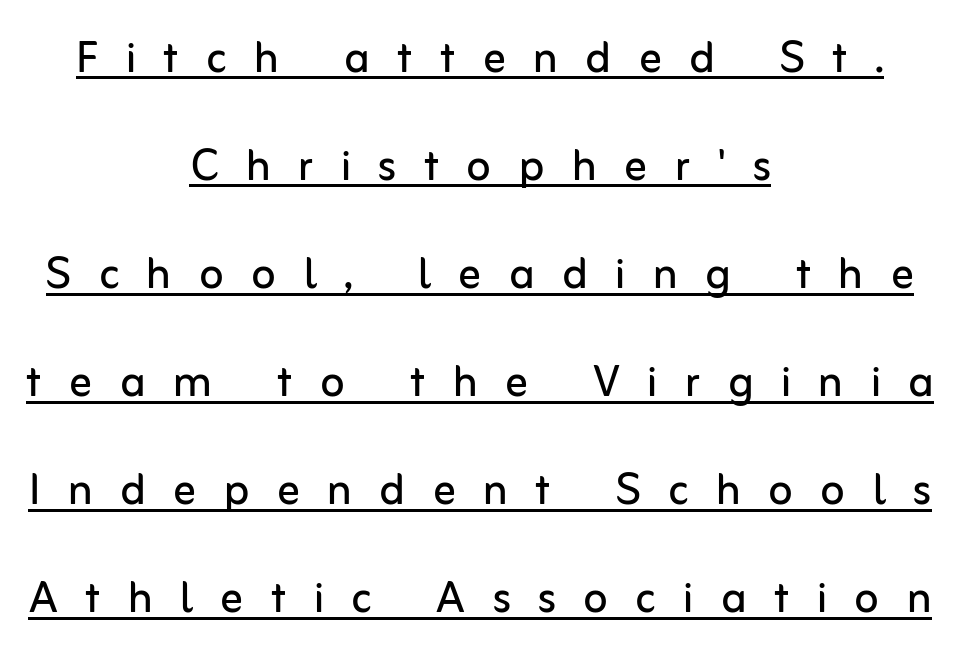
The image shows 56 px regular-weight sans-serif type, upright; set centered, loose line spacing (1.93x), unusually wide letter spacing (+0.49 em), underlined; low stroke contrast and a medium x-height.
